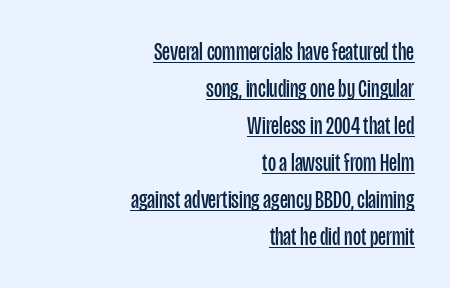
Q: Is the text bold? A: No.
Q: Is the text italic (slanted)? A: No, it is upright.
Q: Is the text underlined? A: Yes.
Q: How is the paragraph aligned? A: Right-aligned.
Q: Is the spacing between letters normal or unusually wide? A: Normal.
Q: Is the spacing between lines tight, normal or loose? A: Normal.
